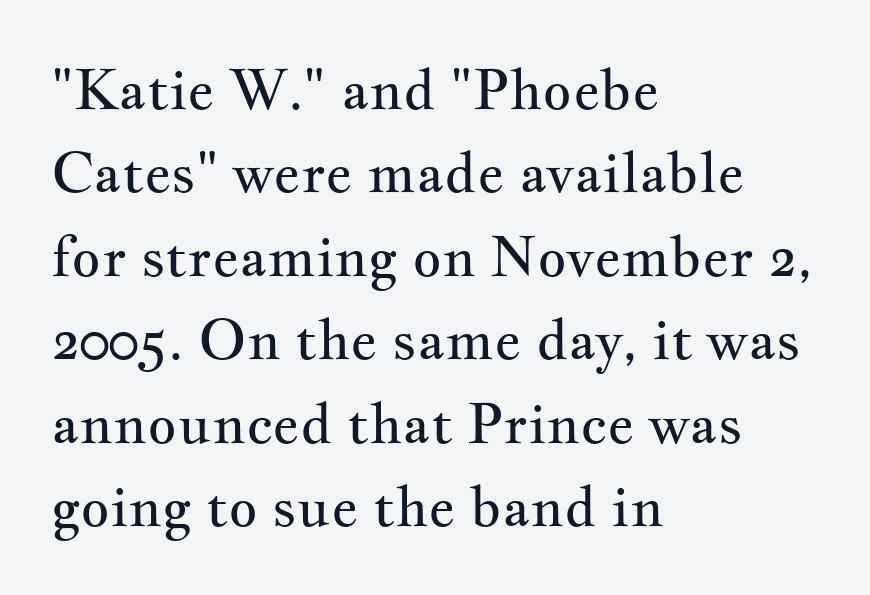
{"serif": "yes", "italic": "no", "bold": "no", "weight": "regular", "width": "wide", "stroke_contrast": "medium", "x_height": "small", "monospaced": "no", "underline": "no", "align": "left", "line_spacing": "normal", "line_spacing_ratio": 1.49, "letter_spacing": "normal", "letter_spacing_em": 0.0, "glyph_px": 56}
